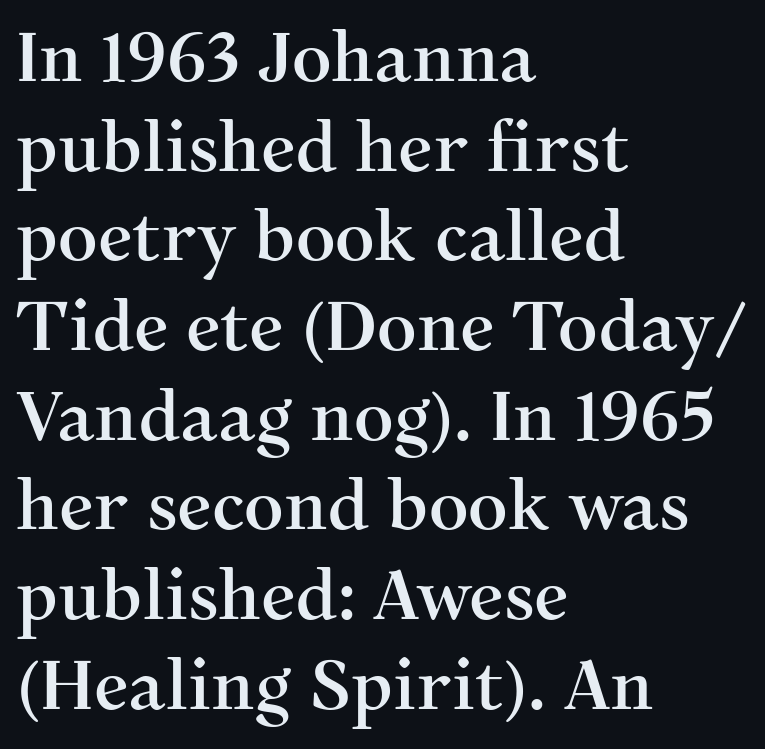
Q: Is the text italic (slanted)? A: No, it is upright.
Q: Is the typeface a serif or a sans-serif typeface? A: Serif.
Q: Is the text underlined? A: No.
Q: How is the paragraph aligned? A: Left-aligned.
Q: Is the spacing between letters normal or unusually wide? A: Normal.
Q: Is the spacing between lines tight, normal or loose? A: Normal.
Q: Width (condensed, normal, or wide)? A: Normal.
Q: Stroke contrast? A: Medium.
Q: x-height? A: Medium.
Q: Monospaced? A: No.
